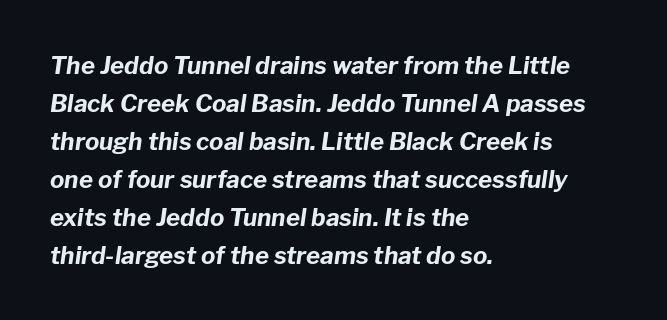
The typography opts for an oblique posture over an upright one. The rendering uses a moderate line-height, typical for paragraphs. These lines keep a tight, regular rhythm from letter to letter. The rendering uses a bold face; every stroke is thick and dark.
